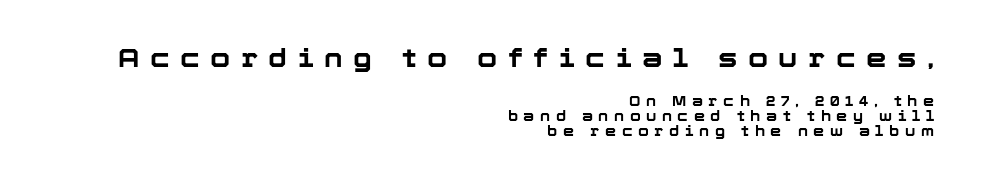
Q: Is the text bold? A: Yes.
Q: Is the text italic (slanted)? A: No, it is upright.
Q: Is the text underlined? A: No.
Q: How is the paragraph aligned? A: Right-aligned.
Q: Is the spacing between letters normal or unusually wide? A: Unusually wide.
Q: Is the spacing between lines tight, normal or loose? A: Tight.
Q: Which block of text is set in a larger size, the first (top) or the second (bottom)? A: The first (top) one.
